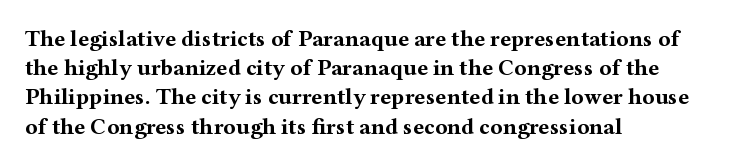
Is the block centered? No — it sits flush against the left margin. Strong, thick strokes mark this as bold type. Plain, unruled lines of type. Nothing unusual about the tracking: characters are spaced as the font intends. When letters stand straight like this, we call the style roman or upright. One glance says typical: line gaps are just what's usual.
